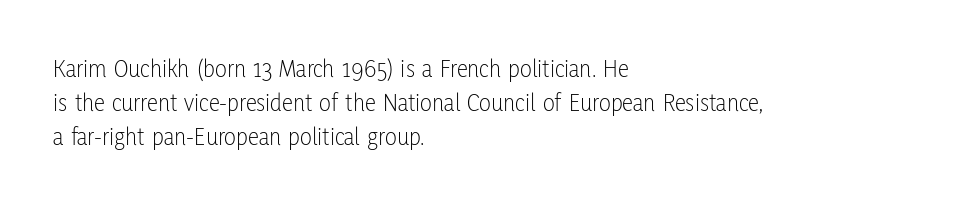
Q: Is the text bold? A: No.
Q: Is the text italic (slanted)? A: No, it is upright.
Q: Is the text underlined? A: No.
Q: How is the paragraph aligned? A: Left-aligned.
Q: Is the spacing between letters normal or unusually wide? A: Normal.
Q: Is the spacing between lines tight, normal or loose? A: Normal.
